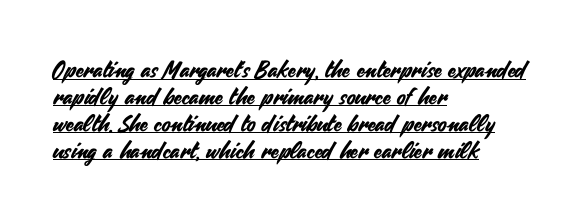
{"underline": "yes", "align": "left", "line_spacing_ratio": 1.17, "letter_spacing": "normal", "letter_spacing_em": 0.0, "glyph_px": 23}
